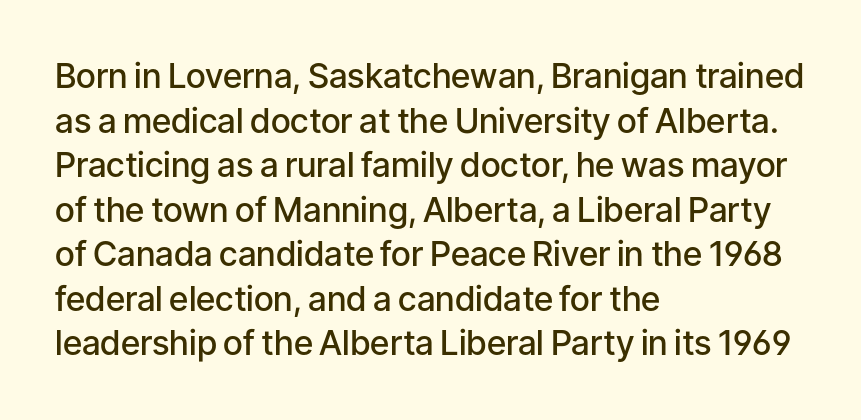
{"serif": "no", "italic": "no", "bold": "semi", "weight": "semibold", "width": "normal", "stroke_contrast": "low", "x_height": "medium", "monospaced": "no", "underline": "no", "align": "left", "line_spacing": "normal", "line_spacing_ratio": 1.31, "letter_spacing": "normal", "letter_spacing_em": 0.0, "glyph_px": 34}
